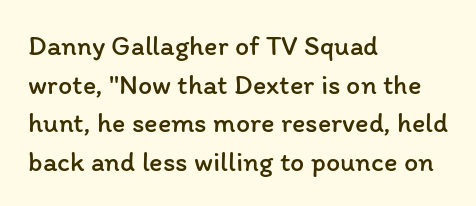
The image shows 28 px regular-weight type, upright; set left-aligned, normal line spacing (1.38x), normal letter spacing, not underlined; low stroke contrast and a medium x-height.
